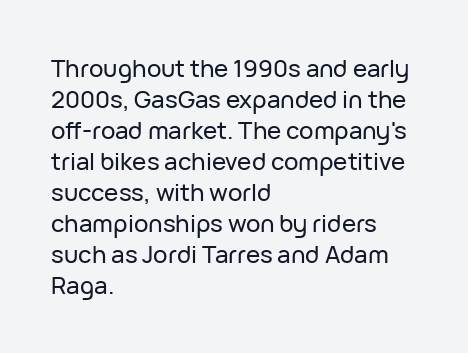
The rag falls on the right side of this text block. How would I describe the line gaps? Plain and ordinary. Ordinary non-slanted type is in use. The gaps between neighbouring characters are ordinary and unremarkable.
